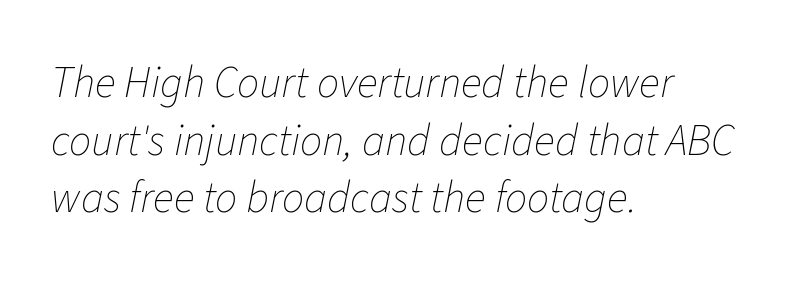
Q: Is the text bold? A: No.
Q: Is the text italic (slanted)? A: Yes, it leans right by about 11 degrees.
Q: Is the text underlined? A: No.
Q: How is the paragraph aligned? A: Left-aligned.
Q: Is the spacing between letters normal or unusually wide? A: Normal.
Q: Is the spacing between lines tight, normal or loose? A: Normal.
Q: Width (condensed, normal, or wide)? A: Normal.
Q: Stroke contrast? A: Low.
Q: x-height? A: Medium.
Q: Monospaced? A: No.
